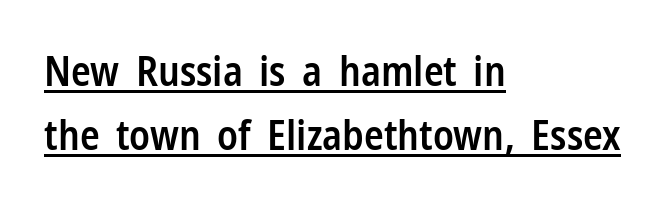
Italic: no, the glyphs are upright roman. The lines sit at an ordinary, default distance from one another. These lines are set flush left with a ragged right edge. Here the designer chose a conventional face with non-uniform glyph widths. Stems and bowls a touch heavier than normal — semibold.
